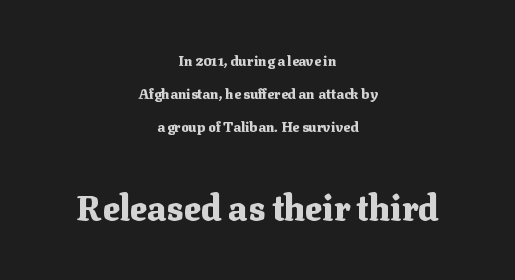
Q: Is the text bold? A: Yes.
Q: Is the text italic (slanted)? A: No, it is upright.
Q: Is the typeface a serif or a sans-serif typeface? A: Serif.
Q: Is the text underlined? A: No.
Q: How is the paragraph aligned? A: Centered.
Q: Is the spacing between letters normal or unusually wide? A: Normal.
Q: Is the spacing between lines tight, normal or loose? A: Loose.
Q: Which block of text is set in a larger size, the first (top) or the second (bottom)? A: The second (bottom) one.
Q: Width (condensed, normal, or wide)? A: Normal.
Q: Stroke contrast? A: Medium.
Q: x-height? A: Medium.
Q: Monospaced? A: No.
